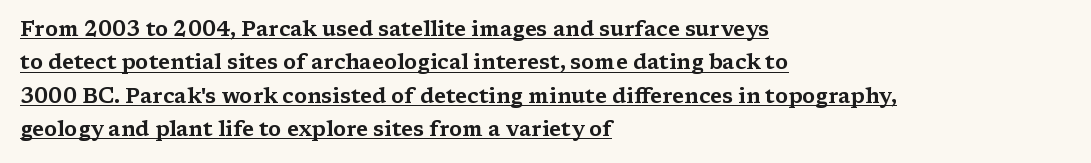
Q: Is the text italic (slanted)? A: No, it is upright.
Q: Is the text underlined? A: Yes.
Q: How is the paragraph aligned? A: Left-aligned.
Q: Is the spacing between letters normal or unusually wide? A: Normal.
Q: Is the spacing between lines tight, normal or loose? A: Normal.
